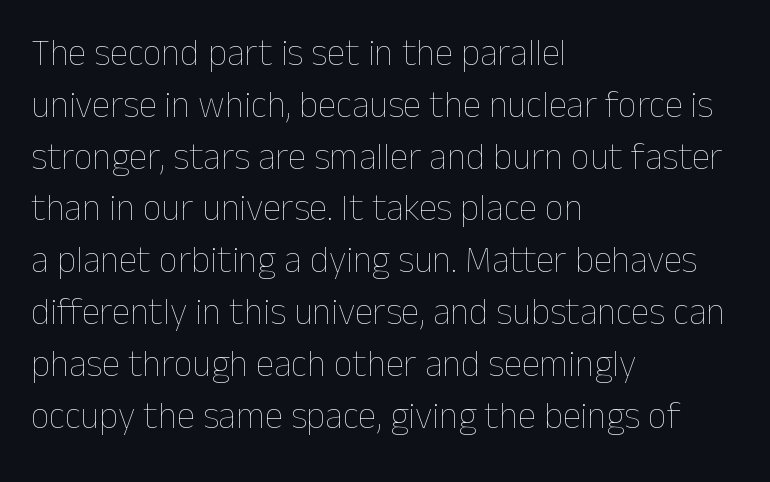
Q: Is the text bold? A: No.
Q: Is the text italic (slanted)? A: No, it is upright.
Q: Is the text underlined? A: No.
Q: How is the paragraph aligned? A: Left-aligned.
Q: Is the spacing between letters normal or unusually wide? A: Normal.
Q: Is the spacing between lines tight, normal or loose? A: Normal.
Q: Width (condensed, normal, or wide)? A: Normal.
Q: Stroke contrast? A: Low.
Q: x-height? A: Medium.
Q: Monospaced? A: No.
